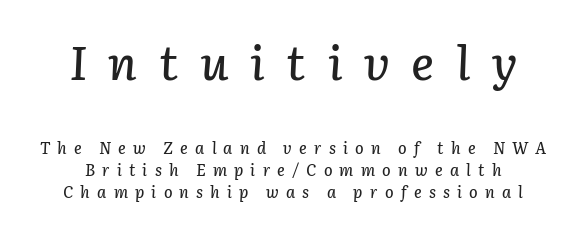
{"italic": "yes", "lean": "right", "slant_degrees": 3, "width": "normal", "stroke_contrast": "low", "x_height": "medium", "monospaced": "no", "underline": "no", "line_spacing": "normal", "line_spacing_ratio": 1.37, "letter_spacing": "wide", "letter_spacing_em": 0.45, "larger_block": "first", "size_ratio": 3.0, "glyph_px": 48}
